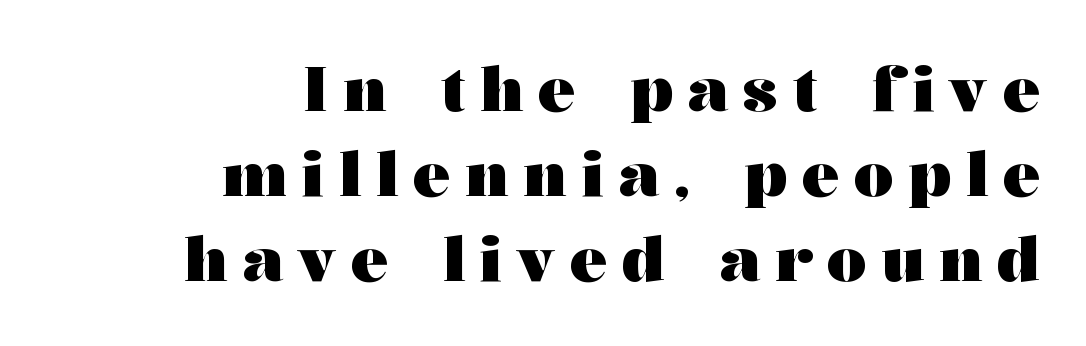
The image shows 62 px heavy, wide serif type, upright; set right-aligned, normal line spacing (1.37x), unusually wide letter spacing (+0.24 em), not underlined; medium stroke contrast and a medium x-height.
